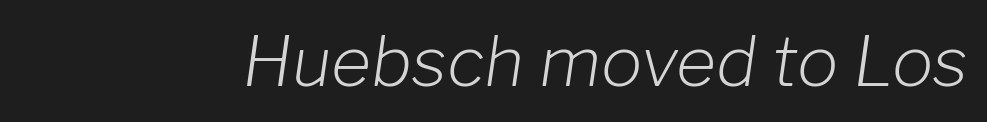
The image shows 69 px light type, italic (leaning right); set normal letter spacing, not underlined; low stroke contrast and a medium x-height.
